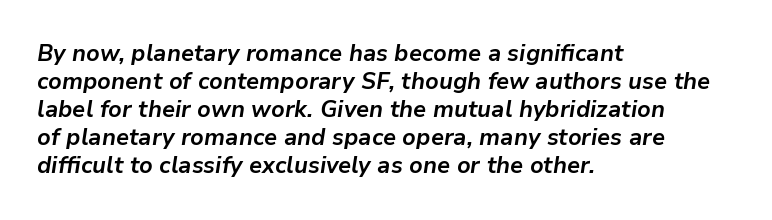
{"italic": "yes", "lean": "right", "slant_degrees": 9, "bold": "yes", "underline": "no", "align": "left", "line_spacing_ratio": 1.22, "letter_spacing": "normal", "letter_spacing_em": 0.0, "glyph_px": 23}
